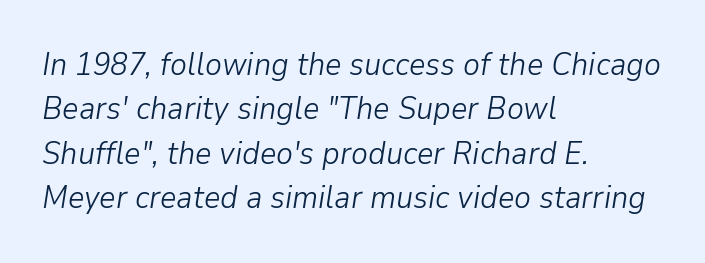
If you drew a ruler down the left edge, every line would touch it. The lines sit at an ordinary, default distance from one another. Letters have the restrained weight of plain body copy at most. When letters slant like this, we call the style italic. Note the varied advance widths — an 'i' is clearly narrower than an 'm'.
